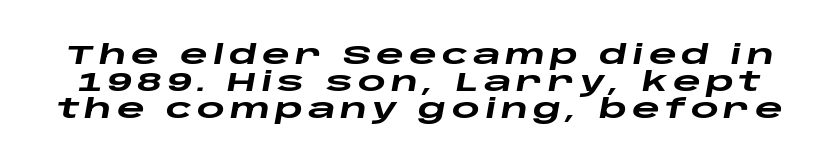
The image shows 27 px bold type, italic (leaning right); set tight line spacing (1.0x), not underlined.
